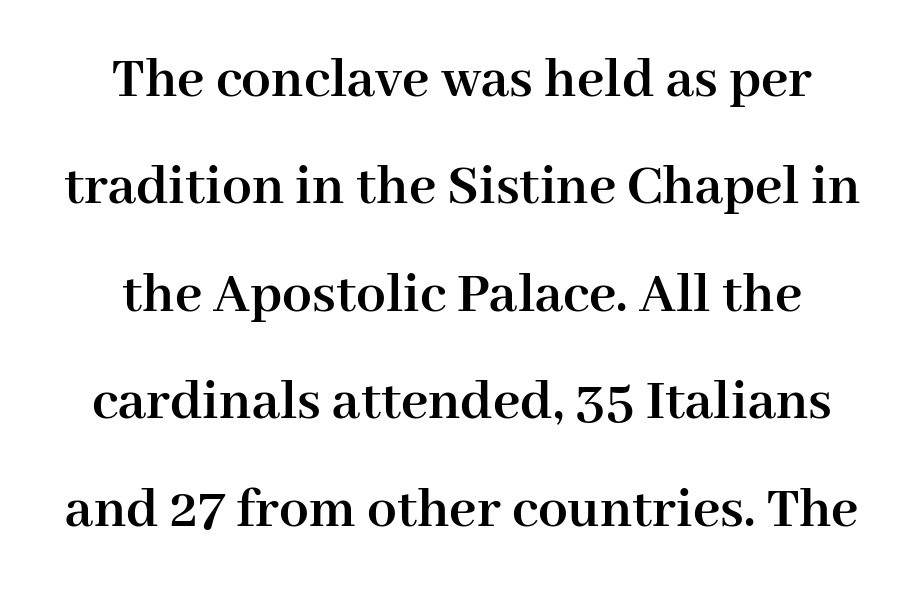
The image shows 59 px semibold serif type, upright; set centered, line spacing 1.82x, normal letter spacing, not underlined; high stroke contrast and a medium x-height.
